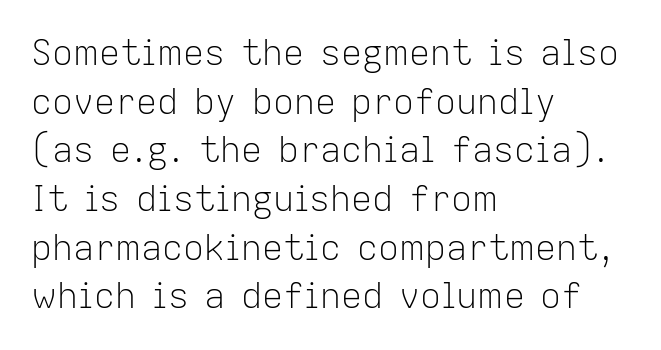
Underlining? Definitely not there. Does the type have serifs? No, each stem ends abruptly. The letters stand upright; this is a roman face. The letters advance in unequal steps, a hallmark of proportional type. The line texture is even and compact thanks to regular tracking. Is the stroke heavy? The answer is a plain regular-or-lighter.
